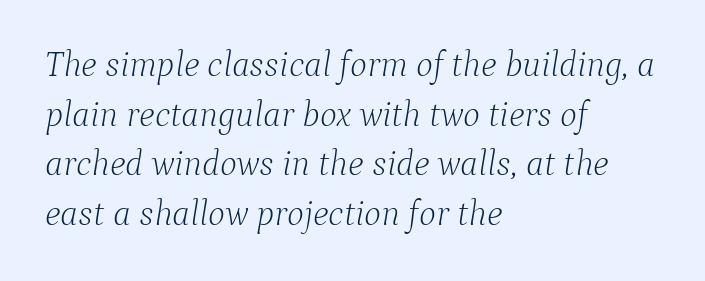
{"serif": "yes", "italic": "yes", "lean": "right", "slant_degrees": 9, "bold": "no", "weight": "light", "width": "normal", "stroke_contrast": "low", "x_height": "medium", "monospaced": "no", "underline": "no", "align": "left", "line_spacing": "normal", "line_spacing_ratio": 1.38, "letter_spacing": "normal", "letter_spacing_em": 0.0, "glyph_px": 36}
